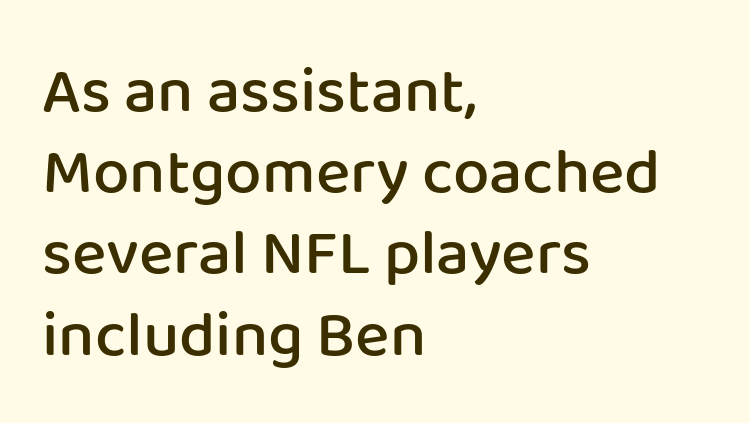
One-word summary of the alignment: left. The letters sit at their default tracking, neither squeezed nor spread. I'd call this a sans setting — the letters go barefoot. Whoever set this chose a conventional vertical rhythm. Bold? Not quite — semibold, heavier than regular but stopping short. Characters remain perfectly vertical along every line.
